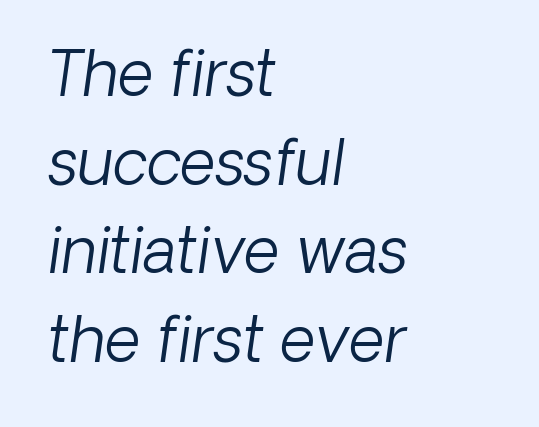
{"serif": "no", "bold": "no", "weight": "light", "width": "normal", "stroke_contrast": "low", "x_height": "medium", "monospaced": "no", "underline": "no", "align": "left", "line_spacing": "normal", "line_spacing_ratio": 1.43, "letter_spacing": "normal", "letter_spacing_em": 0.0, "glyph_px": 62}
